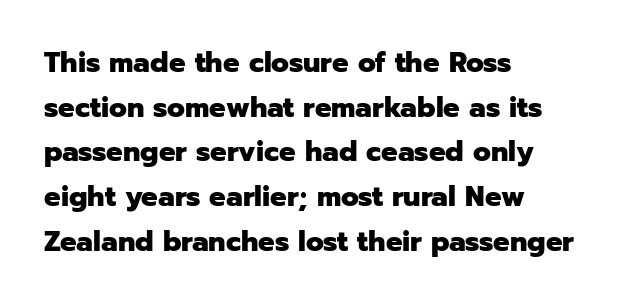
The image shows 29 px heavy sans-serif type, upright; set left-aligned, normal line spacing (1.54x), normal letter spacing, not underlined; low stroke contrast and a medium x-height.
